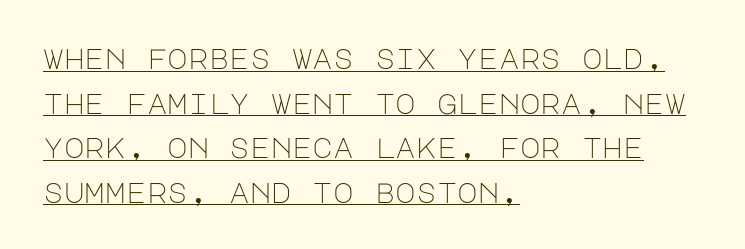
{"serif": "no", "italic": "no", "bold": "no", "weight": "light", "width": "normal", "stroke_contrast": "low", "x_height": "large", "underline": "yes", "align": "left", "line_spacing": "normal", "line_spacing_ratio": 1.59, "letter_spacing": "normal", "letter_spacing_em": 0.0, "glyph_px": 28}
